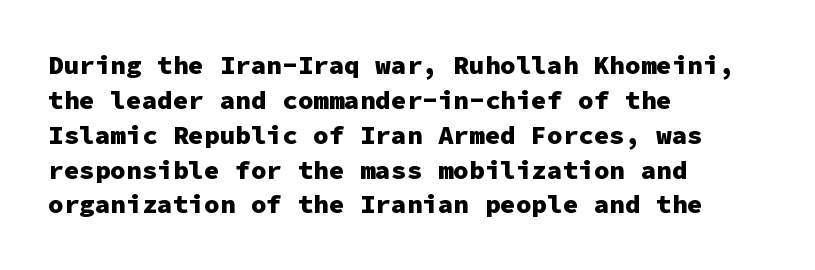
{"italic": "no", "bold": "yes", "underline": "no", "align": "left", "line_spacing": "normal", "line_spacing_ratio": 1.34, "letter_spacing": "normal", "letter_spacing_em": 0.0, "glyph_px": 26}
